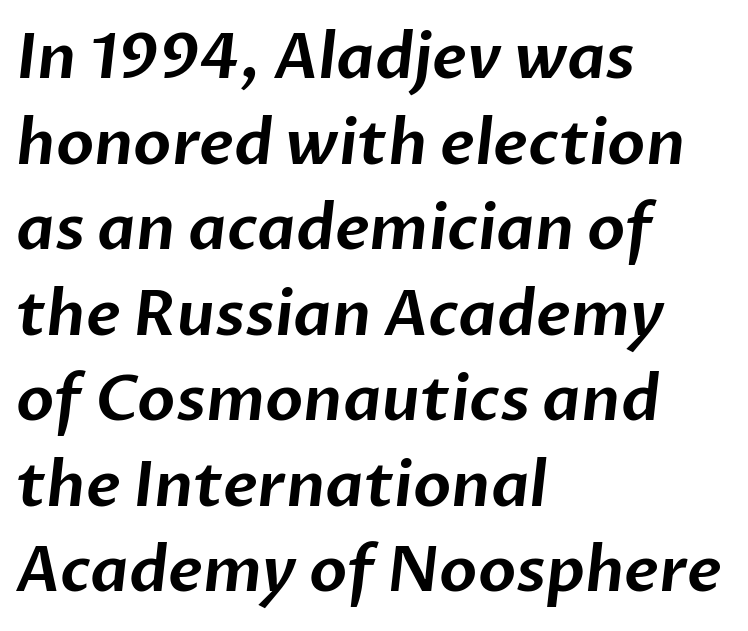
Q: Is the typeface a serif or a sans-serif typeface? A: Sans-serif.
Q: Is the text underlined? A: No.
Q: How is the paragraph aligned? A: Left-aligned.
Q: Is the spacing between letters normal or unusually wide? A: Normal.
Q: Is the spacing between lines tight, normal or loose? A: Normal.
Q: Width (condensed, normal, or wide)? A: Normal.
Q: Stroke contrast? A: Low.
Q: x-height? A: Medium.
Q: Monospaced? A: No.
